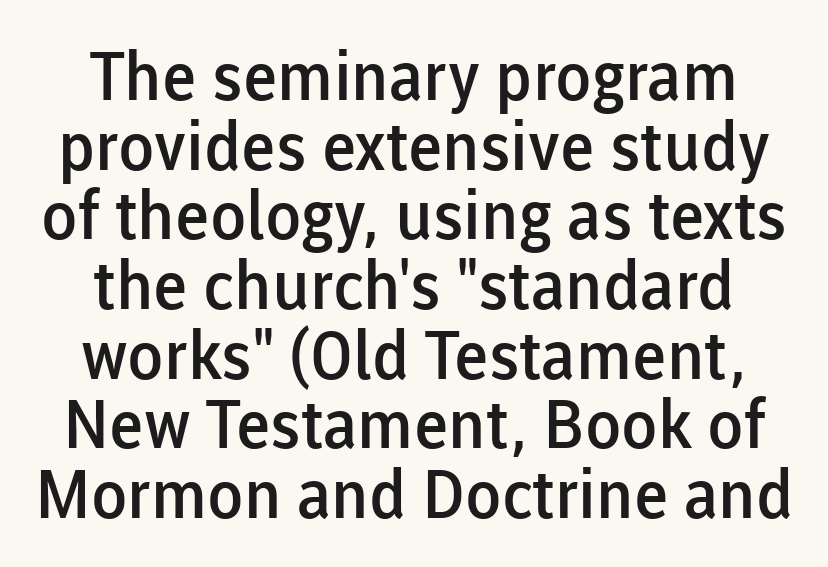
The face used here is proportionally spaced, like ordinary book or web type. Does extra space separate the letters? No, they use regular spacing. Horizontal bands of white between lines are thin slivers. The letters carry no serifs — their stems end cleanly without finishing strokes.
